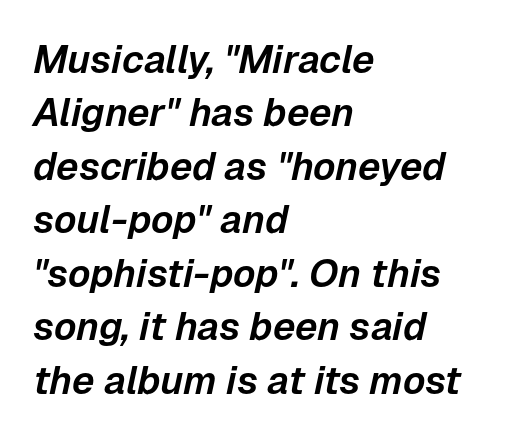
Just letters on the line, the space beneath them empty. Style check: oblique. Left-aligned paragraph, ragged on the right. This block has exactly the height ordinary leading produces. A typesetter would call this proportional, since set widths differ per character.
